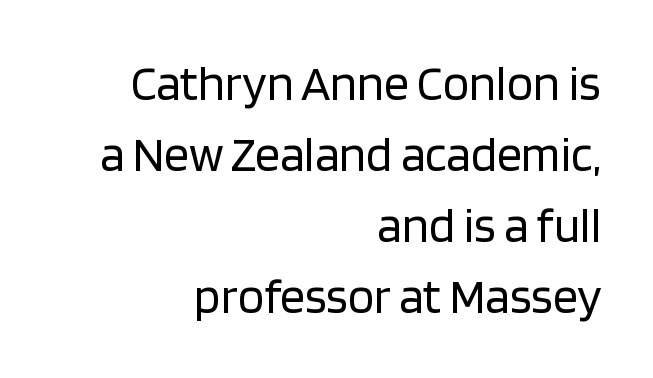
The image shows 49 px regular-weight sans-serif type, upright; set right-aligned, normal line spacing (1.45x), normal letter spacing, not underlined; low stroke contrast and a large x-height.
